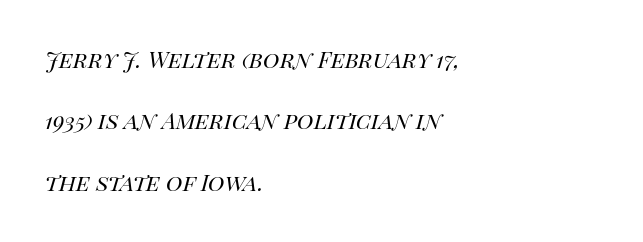
{"italic": "yes", "lean": "right", "slant_degrees": 14, "bold": "no", "weight": "regular", "width": "normal", "stroke_contrast": "high", "x_height": "large", "monospaced": "no", "underline": "no", "align": "left", "line_spacing": "loose", "line_spacing_ratio": 2.19, "letter_spacing": "normal", "letter_spacing_em": 0.0, "glyph_px": 28}
